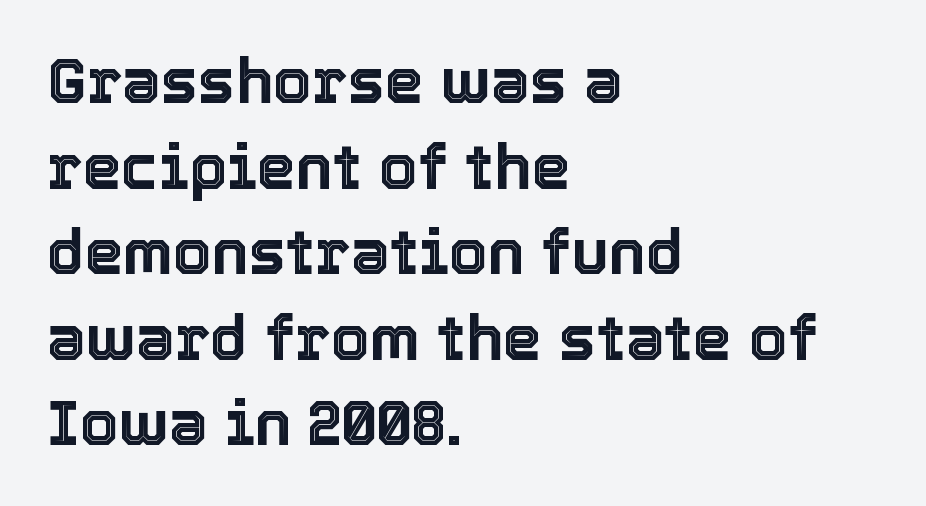
Is this a fixed-width face? No — the glyphs have proportional, varying widths. This rendering uses left alignment, leaving the right contour irregular. The leading is moderate, giving the passage an even texture. Decoration check: the copy has no underline. The gaps between neighbouring characters are ordinary and unremarkable. This is roman type, the default non-slanted kind.
